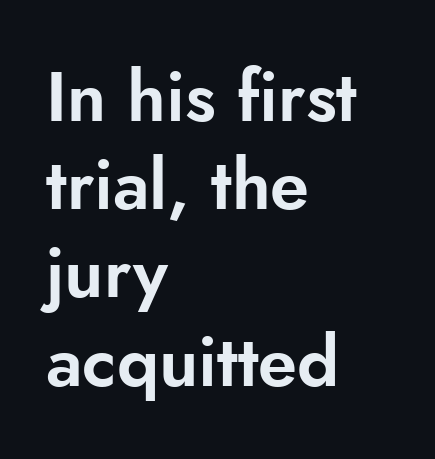
{"serif": "no", "italic": "no", "width": "normal", "stroke_contrast": "low", "x_height": "small", "monospaced": "no", "underline": "no", "align": "left", "line_spacing": "normal", "line_spacing_ratio": 1.26, "letter_spacing": "normal", "letter_spacing_em": 0.0, "glyph_px": 70}
